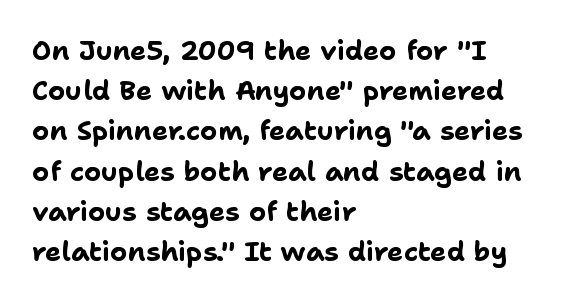
Q: Is the text bold? A: Yes.
Q: Is the text italic (slanted)? A: No, it is upright.
Q: Is the text underlined? A: No.
Q: How is the paragraph aligned? A: Left-aligned.
Q: Is the spacing between letters normal or unusually wide? A: Normal.
Q: Is the spacing between lines tight, normal or loose? A: Normal.
